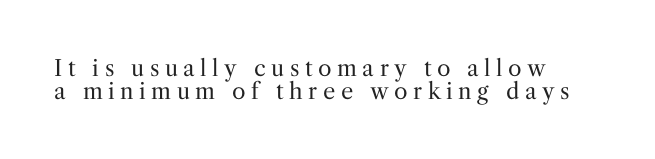
Closely set lines give the paragraph a compact silhouette. The typeface has the unassuming heft of standard copy or less. Unmarked baselines from the first word to the last. This sample uses expanded letter spacing, leaving extra air between glyphs. The lines are quadded left. Italic: no, the glyphs are upright roman.
